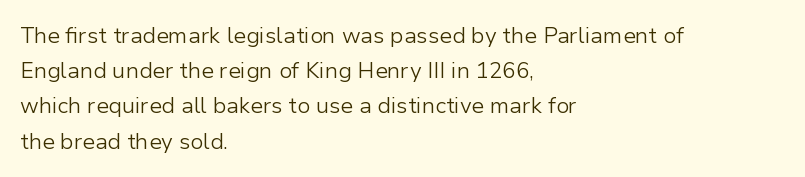
The image shows 22 px text type, upright; set left-aligned, normal line spacing (1.6x), normal letter spacing, not underlined.
